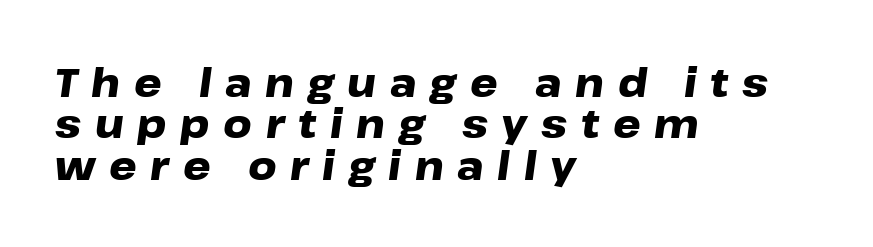
{"italic": "yes", "lean": "right", "slant_degrees": 8, "bold": "yes", "weight": "heavy", "width": "wide", "stroke_contrast": "low", "x_height": "medium", "monospaced": "no", "underline": "no", "align": "left", "line_spacing": "tight", "line_spacing_ratio": 1.06, "letter_spacing": "wide", "letter_spacing_em": 0.35, "glyph_px": 39}
